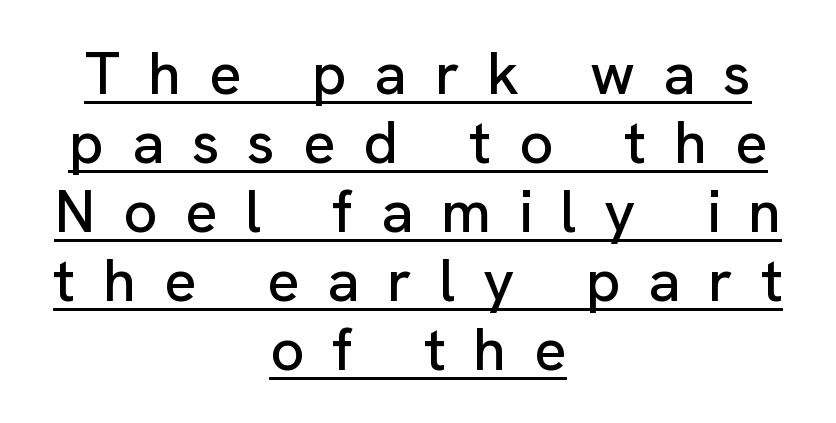
Q: Is the text italic (slanted)? A: No, it is upright.
Q: Is the typeface a serif or a sans-serif typeface? A: Sans-serif.
Q: Is the text underlined? A: Yes.
Q: How is the paragraph aligned? A: Centered.
Q: Is the spacing between letters normal or unusually wide? A: Unusually wide.
Q: Is the spacing between lines tight, normal or loose? A: Tight.
Q: Width (condensed, normal, or wide)? A: Normal.
Q: Stroke contrast? A: Low.
Q: x-height? A: Medium.
Q: Monospaced? A: No.
